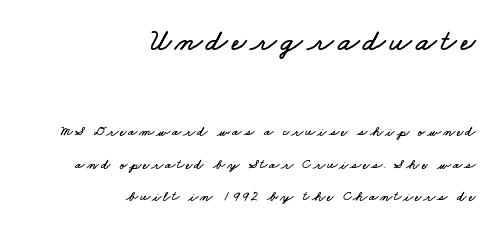
Only glyphs here, with clear space below each row. Baseline-to-baseline distance is far greater than the letter height. Right-aligned paragraph, ragged on the left. Character widths vary here, with narrow letters taking less room than wide ones. This layout puts the oversized block above and the modest block below.
